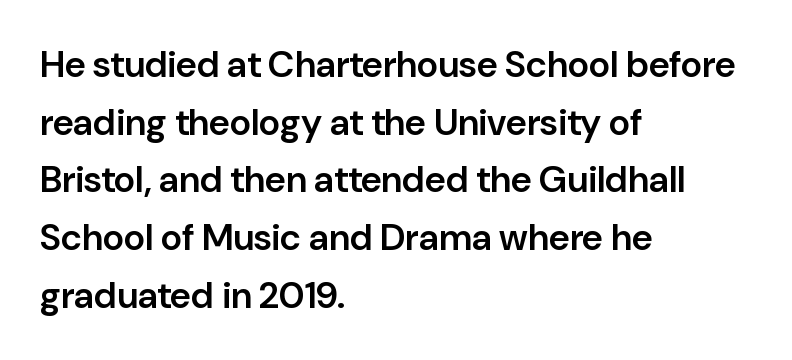
The image shows 37 px semibold sans-serif type, upright; set left-aligned, normal line spacing (1.56x), normal letter spacing, not underlined; low stroke contrast and a medium x-height.
